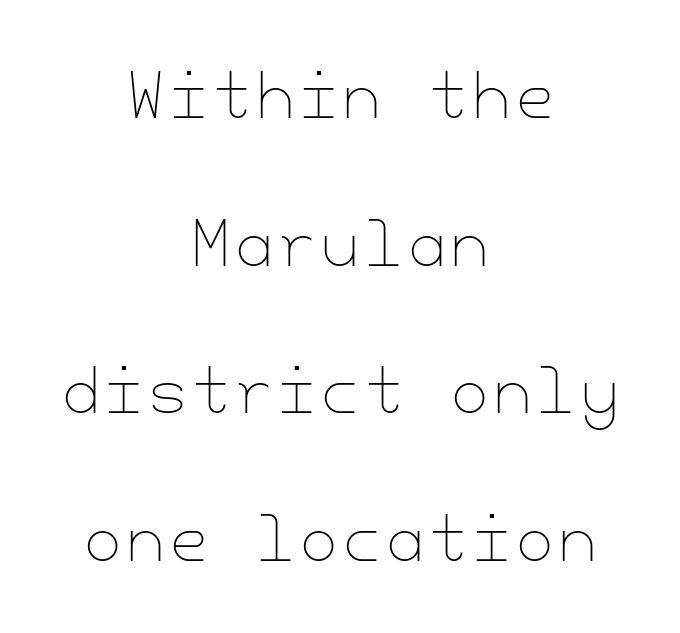
The image shows 60 px thin type, upright; set centered, loose line spacing (2.46x), not underlined; low stroke contrast and a small x-height.
